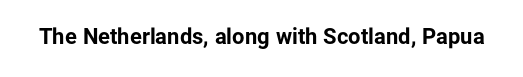
{"italic": "no", "bold": "yes", "underline": "no", "letter_spacing": "normal", "letter_spacing_em": 0.0, "glyph_px": 22}
